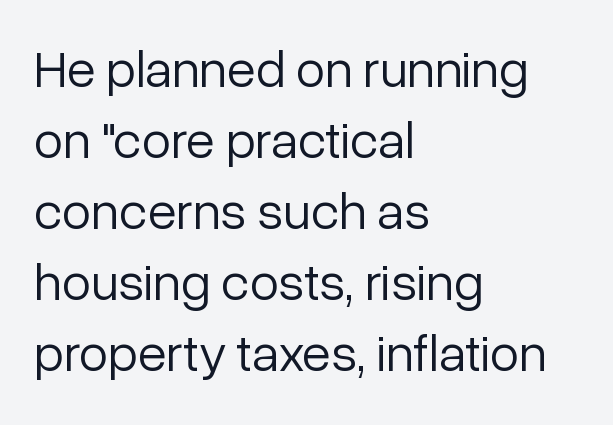
Q: Is the text bold? A: No.
Q: Is the text italic (slanted)? A: No, it is upright.
Q: Is the typeface a serif or a sans-serif typeface? A: Sans-serif.
Q: Is the text underlined? A: No.
Q: How is the paragraph aligned? A: Left-aligned.
Q: Is the spacing between letters normal or unusually wide? A: Normal.
Q: Is the spacing between lines tight, normal or loose? A: Normal.
Q: Width (condensed, normal, or wide)? A: Normal.
Q: Stroke contrast? A: Low.
Q: x-height? A: Medium.
Q: Monospaced? A: No.
